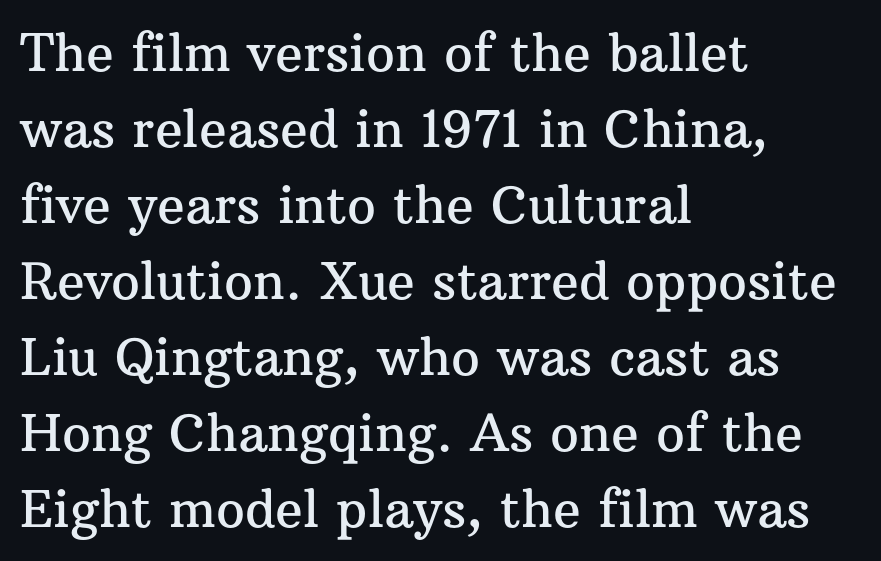
Notice how the passage keeps a crisp vertical edge on the left only. A typesetter would call this zero additional tracking. Beneath every word, the page is bare. You can tell it's not italic because the verticals are truly vertical. Character widths vary here, with narrow letters taking less room than wide ones.
